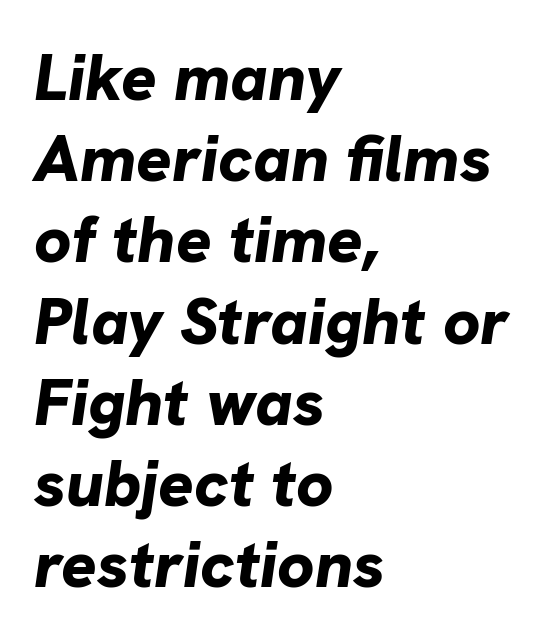
Q: Is the text bold? A: Yes.
Q: Is the text italic (slanted)? A: Yes, it leans right by about 8 degrees.
Q: Is the text underlined? A: No.
Q: How is the paragraph aligned? A: Left-aligned.
Q: Is the spacing between letters normal or unusually wide? A: Normal.
Q: Width (condensed, normal, or wide)? A: Normal.
Q: Stroke contrast? A: Low.
Q: x-height? A: Medium.
Q: Monospaced? A: No.
